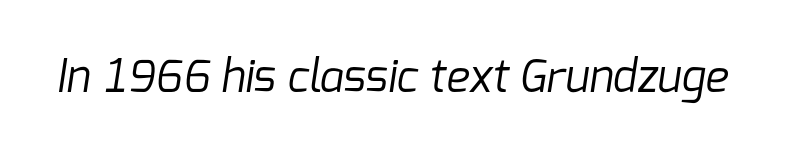
{"serif": "no", "bold": "no", "weight": "regular", "width": "normal", "stroke_contrast": "low", "x_height": "medium", "monospaced": "no", "underline": "no", "letter_spacing": "normal", "letter_spacing_em": 0.0, "glyph_px": 44}
